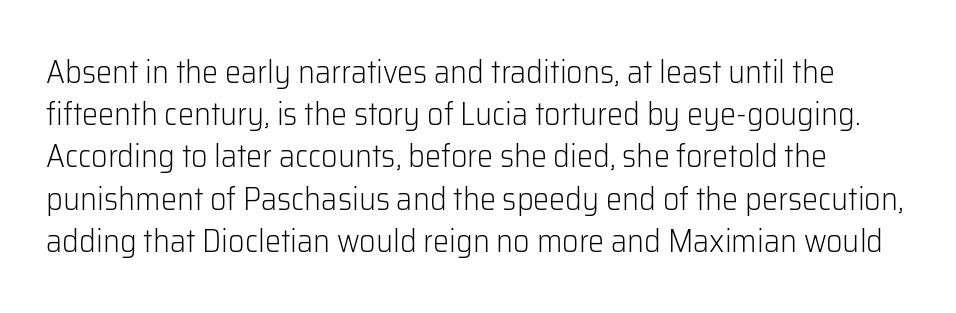
A typesetter would call this leading conventional body-copy spacing. Varying glyph widths throughout — classic text-font behaviour. When letters stand straight like this, we call the style roman or upright. Vertical stems look standard width or narrower in stroke. Students, note that the glyphs here touch the page at normal intervals. The area under the type is left untouched.
